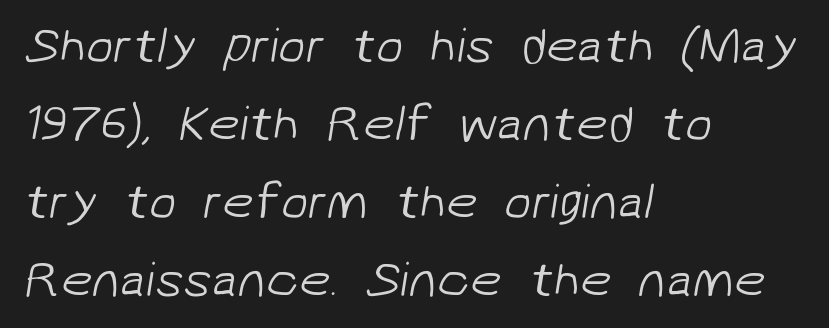
The leading is moderate, giving the passage an even texture. Varying glyph widths throughout — classic text-font behaviour. Reading down the block, your eye returns to a fixed left position each line. Heft: none added — not bold.
